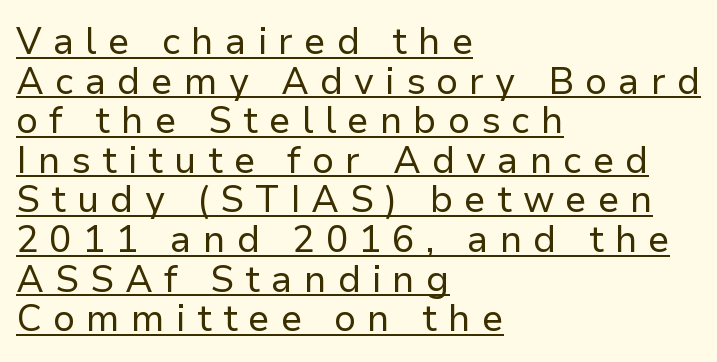
Q: Is the text bold? A: No.
Q: Is the text italic (slanted)? A: No, it is upright.
Q: Is the typeface a serif or a sans-serif typeface? A: Sans-serif.
Q: Is the text underlined? A: Yes.
Q: How is the paragraph aligned? A: Left-aligned.
Q: Is the spacing between letters normal or unusually wide? A: Unusually wide.
Q: Is the spacing between lines tight, normal or loose? A: Tight.
Q: Width (condensed, normal, or wide)? A: Normal.
Q: Stroke contrast? A: Low.
Q: x-height? A: Medium.
Q: Monospaced? A: No.
